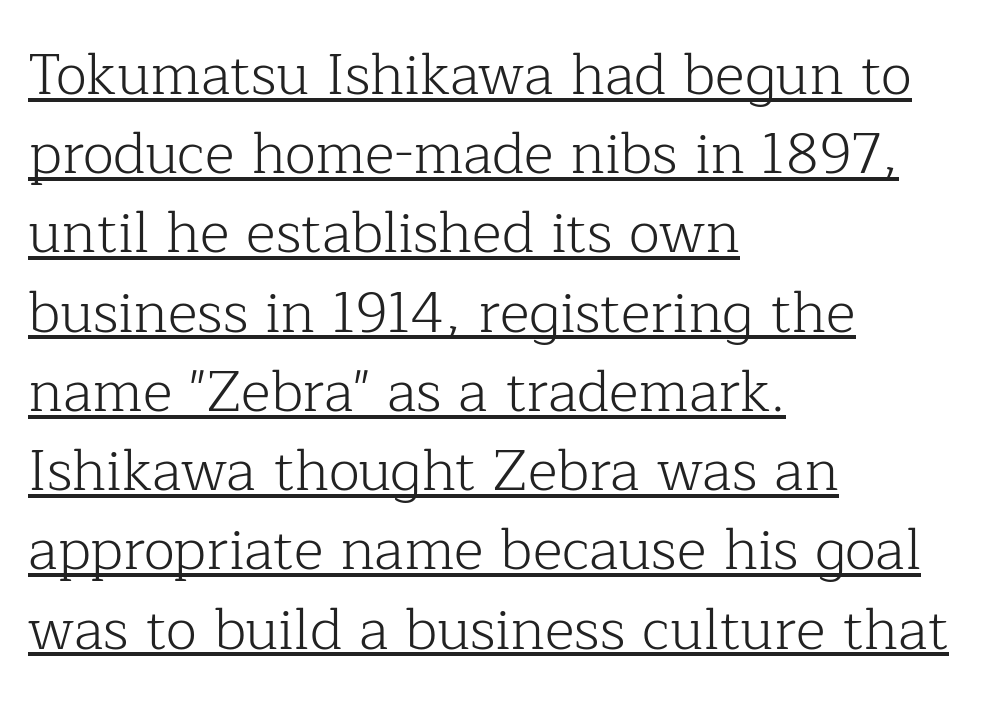
{"serif": "yes", "italic": "no", "bold": "no", "weight": "light", "width": "normal", "stroke_contrast": "low", "x_height": "medium", "monospaced": "no", "underline": "yes", "align": "left", "line_spacing": "normal", "line_spacing_ratio": 1.39, "letter_spacing": "normal", "letter_spacing_em": 0.0, "glyph_px": 57}
